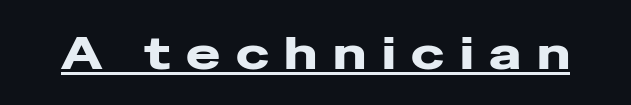
Somebody hit Ctrl+U on this one — the words are underlined. Loose tracking; the words dissolve into strings of separated letters. Spacing verdict: proportional, widths tailored to each character. The letters stand upright; this is a roman face.
